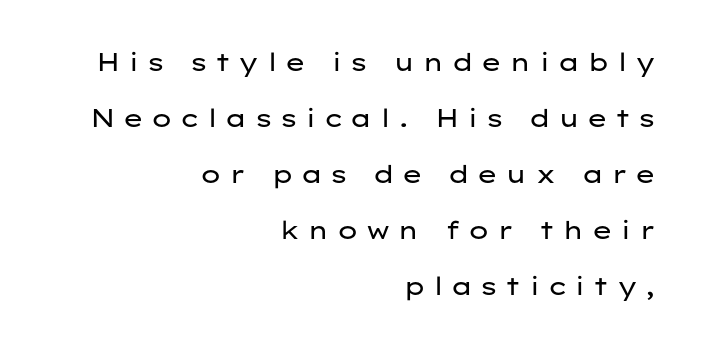
{"italic": "no", "bold": "no", "underline": "no", "align": "right", "line_spacing": "loose", "line_spacing_ratio": 2.24, "letter_spacing": "wide", "letter_spacing_em": 0.29, "glyph_px": 25}
